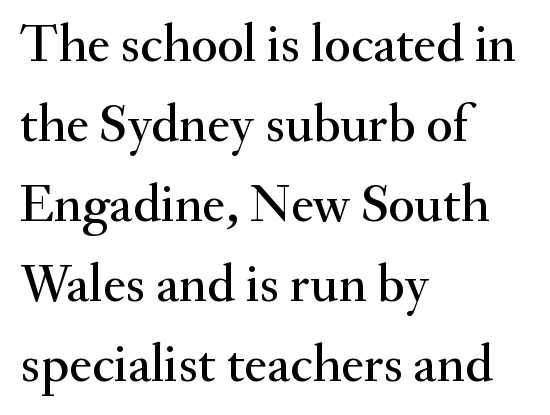
{"serif": "yes", "italic": "no", "width": "normal", "stroke_contrast": "medium", "x_height": "small", "monospaced": "no", "underline": "no", "align": "left", "line_spacing": "normal", "line_spacing_ratio": 1.48, "letter_spacing": "normal", "letter_spacing_em": 0.0, "glyph_px": 54}
